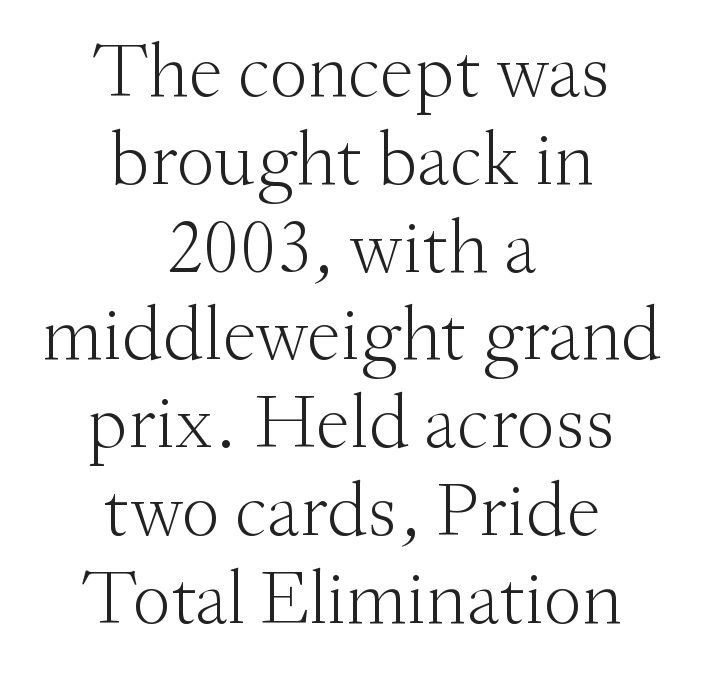
The image shows 77 px light serif type, upright; set centered, tight line spacing (1.14x), normal letter spacing, not underlined; medium stroke contrast and a small x-height.
